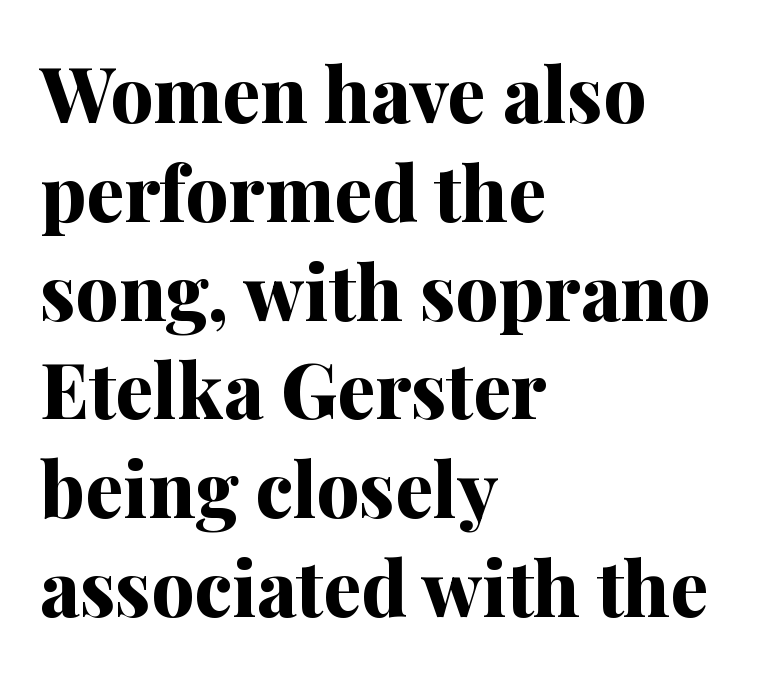
The image shows 76 px bold serif type, upright; set left-aligned, normal line spacing (1.3x), normal letter spacing, not underlined; medium stroke contrast and a medium x-height.
